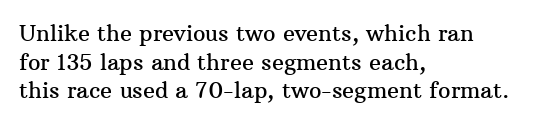
The image shows 22 px text type, upright; set left-aligned, normal line spacing (1.3x), normal letter spacing, not underlined.
